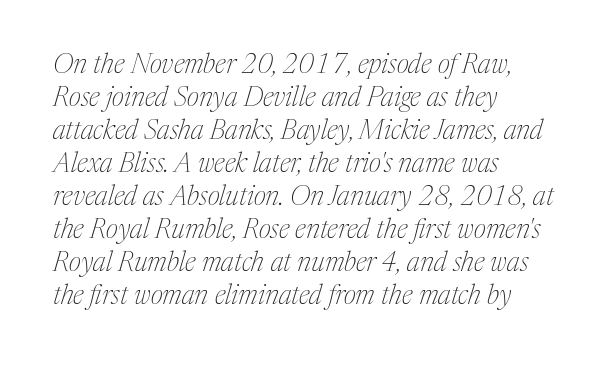
{"italic": "yes", "lean": "right", "slant_degrees": 17, "bold": "no", "underline": "no", "align": "left", "line_spacing_ratio": 1.22, "letter_spacing": "normal", "letter_spacing_em": 0.0, "glyph_px": 27}
